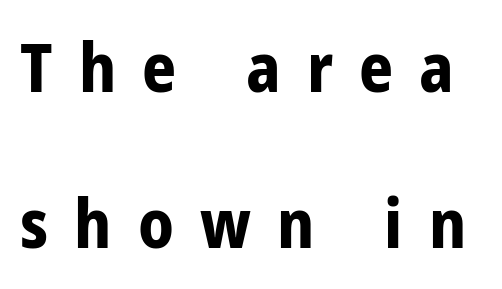
Clear beneath every line of the passage. Posture: straight, roman, zero tilt. These lines have a slow, spaced-out rhythm from letter to letter. The glyphs have the mass of a bold cut.
